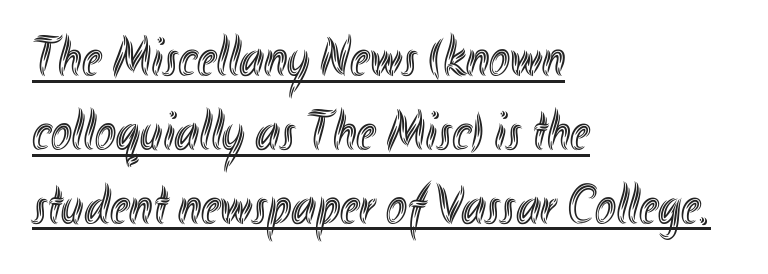
This is underlined copy, the kind a proofreader might mark for attention. The rag falls on the right side of this text block. The rows are spaced the way most documents space them.
